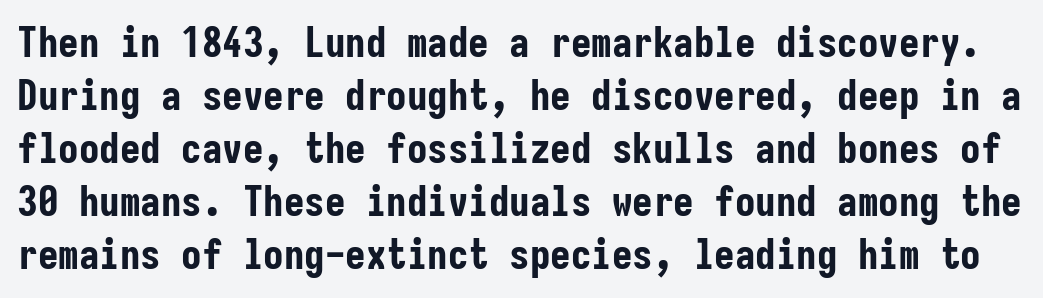
Q: Is the text bold? A: Yes.
Q: Is the text italic (slanted)? A: No, it is upright.
Q: Is the typeface a serif or a sans-serif typeface? A: Sans-serif.
Q: Is the text underlined? A: No.
Q: Is the spacing between letters normal or unusually wide? A: Normal.
Q: Is the spacing between lines tight, normal or loose? A: Normal.
Q: Width (condensed, normal, or wide)? A: Condensed.
Q: Stroke contrast? A: Low.
Q: x-height? A: Medium.
Q: Monospaced? A: Yes.
